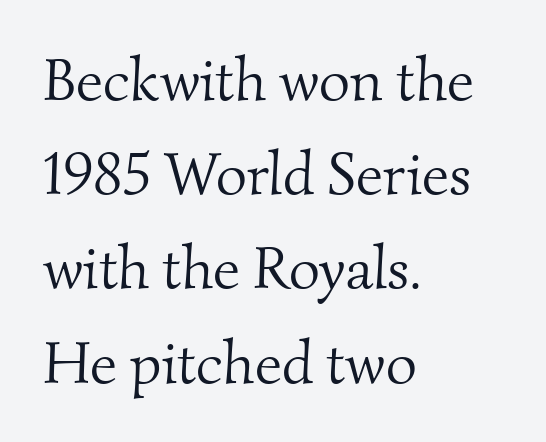
Q: Is the text bold? A: No.
Q: Is the typeface a serif or a sans-serif typeface? A: Serif.
Q: Is the text underlined? A: No.
Q: How is the paragraph aligned? A: Left-aligned.
Q: Is the spacing between letters normal or unusually wide? A: Normal.
Q: Is the spacing between lines tight, normal or loose? A: Normal.
Q: Width (condensed, normal, or wide)? A: Normal.
Q: Stroke contrast? A: Medium.
Q: x-height? A: Small.
Q: Monospaced? A: No.
